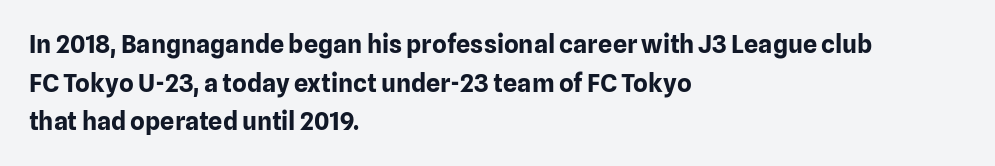
Lines of text with bare space underneath. Default kerning and tracking; the words read as compact shapes. Typeset ragged right — the left edge is the straight one. Regarding leading, the lines here are spaced in the standard way. Every stem runs plumb, perpendicular to the baseline.
